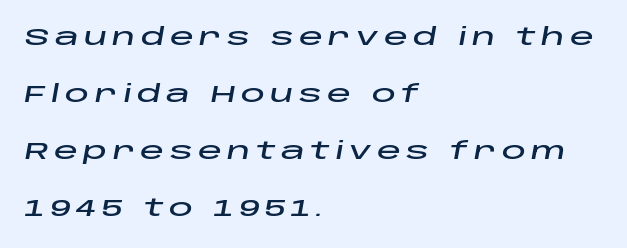
Q: Is the text italic (slanted)? A: Yes, it leans right by about 10 degrees.
Q: Is the text underlined? A: No.
Q: How is the paragraph aligned? A: Left-aligned.
Q: Is the spacing between letters normal or unusually wide? A: Unusually wide.
Q: Is the spacing between lines tight, normal or loose? A: Loose.
